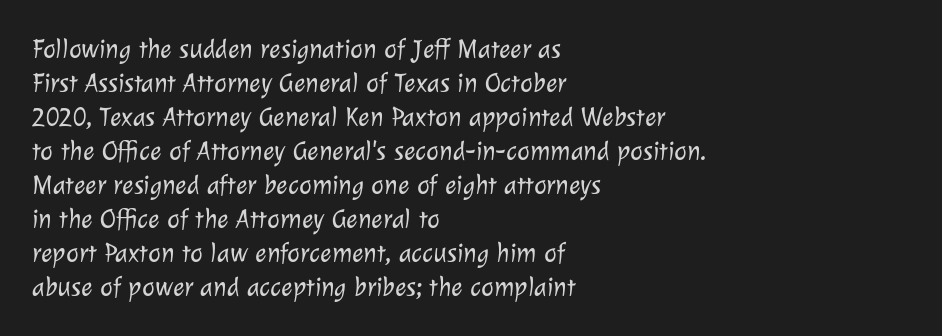
{"bold": "no", "underline": "no", "align": "left", "line_spacing": "normal", "line_spacing_ratio": 1.26, "letter_spacing": "normal", "letter_spacing_em": 0.0, "glyph_px": 27}
